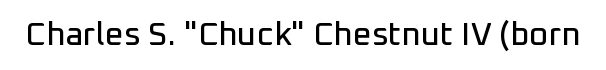
The image shows 33 px sans-serif type, upright; set normal letter spacing, not underlined; low stroke contrast and a medium x-height.
